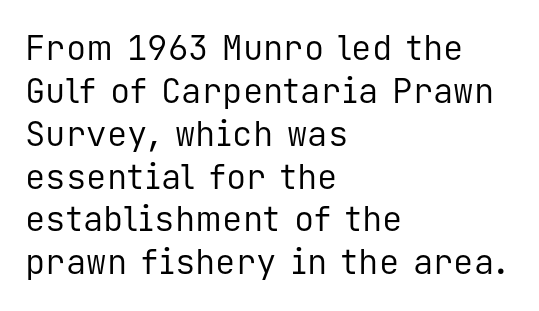
Whoever set this chose a conventional vertical rhythm. Every character sits straight up, as roman type does. Students, note that the glyphs here touch the page at normal intervals. I'd call this a sans setting — the letters go barefoot.
